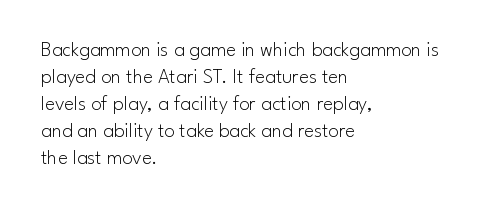
The passage shown is not underscored anywhere. Summary of vertical rhythm: regular, with standard interline spacing. The rag falls on the right side of this text block. Notice how the stems are strictly vertical — no italics here. Vertical stems look standard width or narrower in stroke.
